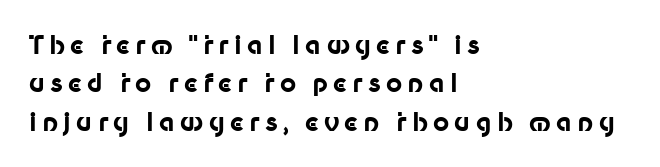
{"italic": "no", "bold": "yes", "underline": "no", "align": "left", "line_spacing": "normal", "line_spacing_ratio": 1.54, "letter_spacing": "wide", "letter_spacing_em": 0.21, "glyph_px": 25}
